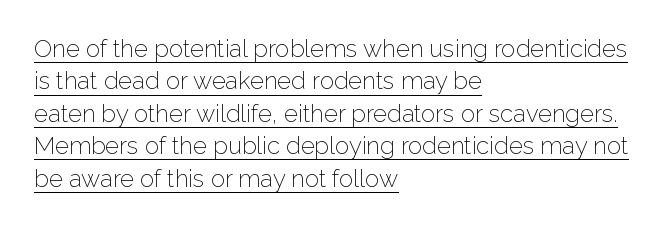
{"italic": "no", "bold": "no", "underline": "yes", "align": "left", "line_spacing": "normal", "line_spacing_ratio": 1.35, "letter_spacing": "normal", "letter_spacing_em": 0.0, "glyph_px": 24}
